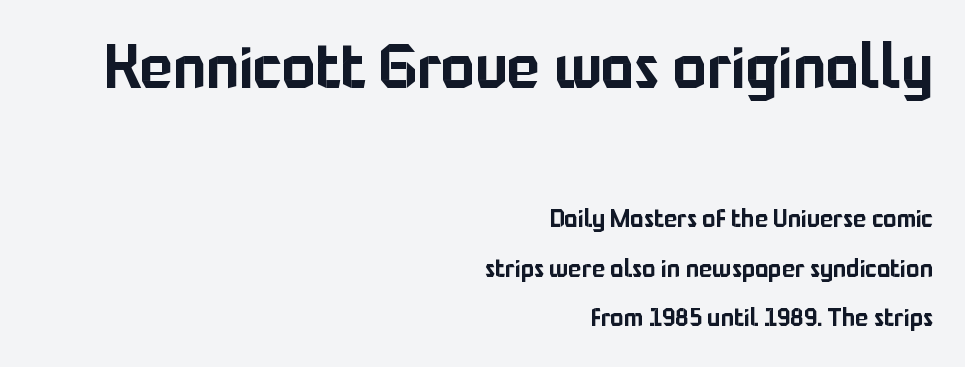
{"serif": "no", "italic": "no", "width": "normal", "stroke_contrast": "low", "x_height": "medium", "monospaced": "no", "underline": "no", "align": "right", "line_spacing": "loose", "line_spacing_ratio": 1.98, "letter_spacing": "normal", "letter_spacing_em": 0.0, "larger_block": "first", "size_ratio": 2.48, "glyph_px": 62}
